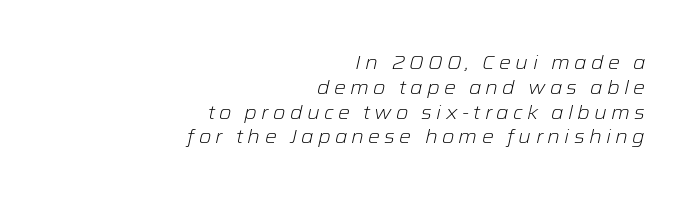
Q: Is the text bold? A: No.
Q: Is the text italic (slanted)? A: Yes, it leans right by about 12 degrees.
Q: Is the text underlined? A: No.
Q: How is the paragraph aligned? A: Right-aligned.
Q: Is the spacing between letters normal or unusually wide? A: Unusually wide.
